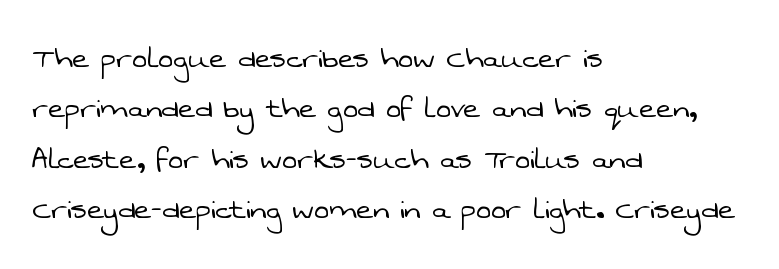
The image shows 36 px light sans-serif type; set left-aligned, normal line spacing (1.4x), normal letter spacing, not underlined; low stroke contrast and a medium x-height.
